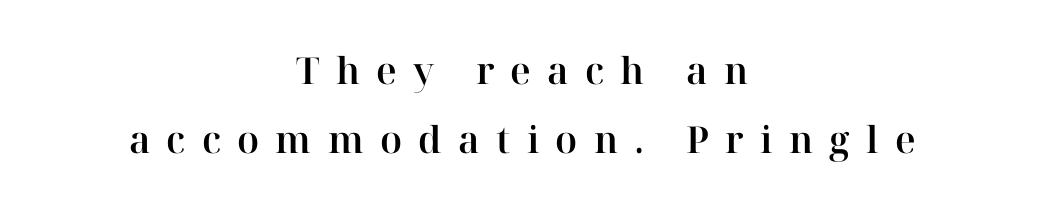
The image shows 37 px serif type, upright; set centered, line spacing 1.87x, unusually wide letter spacing (+0.44 em), not underlined; high stroke contrast and a medium x-height.
